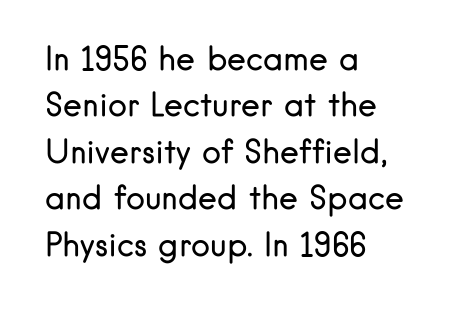
Q: Is the text bold? A: No.
Q: Is the text italic (slanted)? A: No, it is upright.
Q: Is the typeface a serif or a sans-serif typeface? A: Sans-serif.
Q: Is the text underlined? A: No.
Q: How is the paragraph aligned? A: Left-aligned.
Q: Is the spacing between letters normal or unusually wide? A: Normal.
Q: Is the spacing between lines tight, normal or loose? A: Normal.
Q: Width (condensed, normal, or wide)? A: Normal.
Q: Stroke contrast? A: Low.
Q: x-height? A: Small.
Q: Monospaced? A: No.
